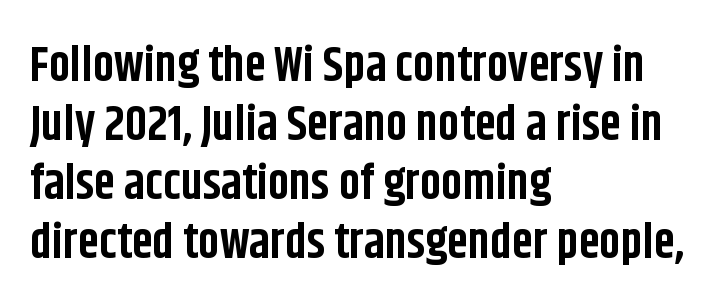
Q: Is the text bold? A: Yes.
Q: Is the text italic (slanted)? A: No, it is upright.
Q: Is the typeface a serif or a sans-serif typeface? A: Sans-serif.
Q: Is the text underlined? A: No.
Q: How is the paragraph aligned? A: Left-aligned.
Q: Is the spacing between letters normal or unusually wide? A: Normal.
Q: Width (condensed, normal, or wide)? A: Condensed.
Q: Stroke contrast? A: Low.
Q: x-height? A: Large.
Q: Monospaced? A: No.
